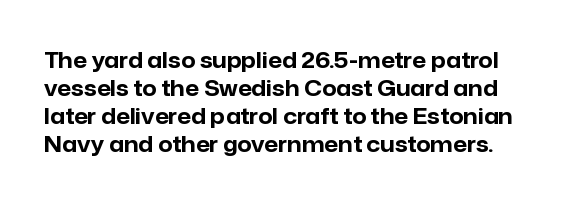
Q: Is the text bold? A: Yes.
Q: Is the text italic (slanted)? A: No, it is upright.
Q: Is the text underlined? A: No.
Q: Is the spacing between letters normal or unusually wide? A: Normal.
Q: Is the spacing between lines tight, normal or loose? A: Normal.
